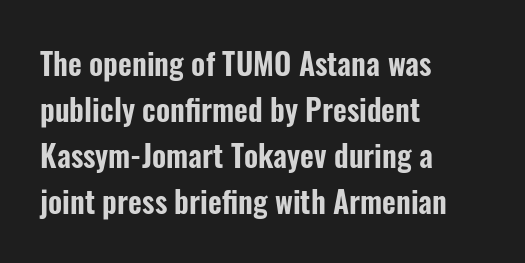
Q: Is the text italic (slanted)? A: No, it is upright.
Q: Is the typeface a serif or a sans-serif typeface? A: Sans-serif.
Q: Is the text underlined? A: No.
Q: How is the paragraph aligned? A: Left-aligned.
Q: Is the spacing between letters normal or unusually wide? A: Normal.
Q: Is the spacing between lines tight, normal or loose? A: Normal.
Q: Width (condensed, normal, or wide)? A: Condensed.
Q: Stroke contrast? A: Low.
Q: x-height? A: Medium.
Q: Monospaced? A: No.
